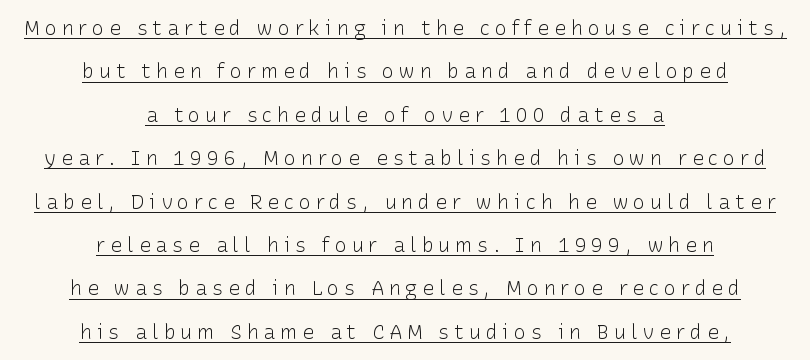
Q: Is the text bold? A: No.
Q: Is the text italic (slanted)? A: No, it is upright.
Q: Is the text underlined? A: Yes.
Q: How is the paragraph aligned? A: Centered.
Q: Is the spacing between letters normal or unusually wide? A: Unusually wide.
Q: Is the spacing between lines tight, normal or loose? A: Loose.
